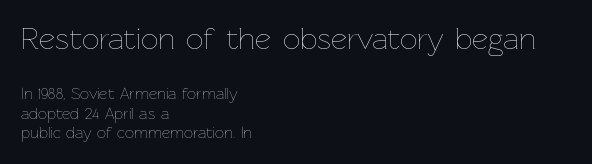
Honestly, there is no underline to notice here at all. No chunkiness to these letters — they're not bold. Proportional: the letters do not fall into vertical columns. You can tell it's not italic because the verticals are truly vertical. The compositor pushed each line to the left boundary. The letters in the upper block stand taller than those in the block below.
